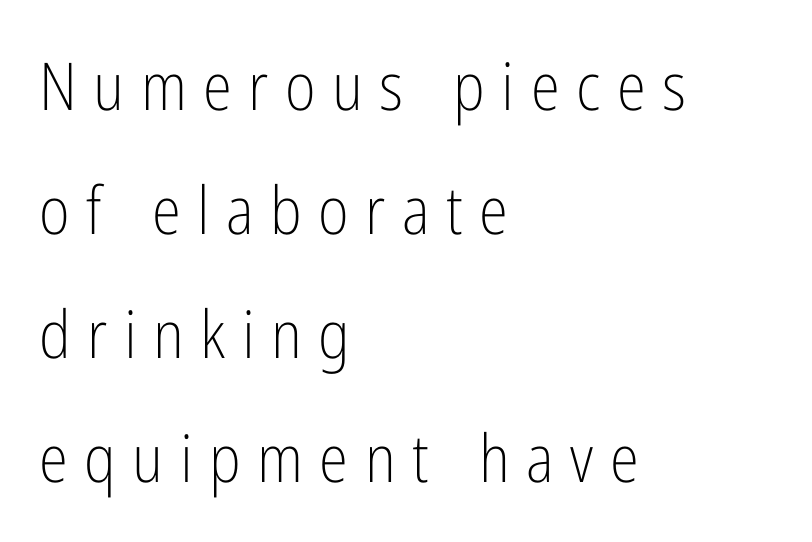
The image shows 66 px light, condensed sans-serif type, upright; set left-aligned, line spacing 1.88x, unusually wide letter spacing (+0.25 em), not underlined; low stroke contrast and a medium x-height.
